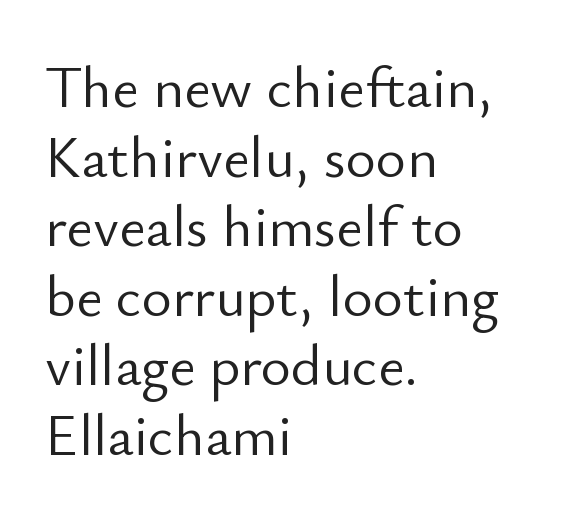
The image shows 58 px light sans-serif type, upright; set left-aligned, line spacing 1.2x, normal letter spacing, not underlined; low stroke contrast and a small x-height.
